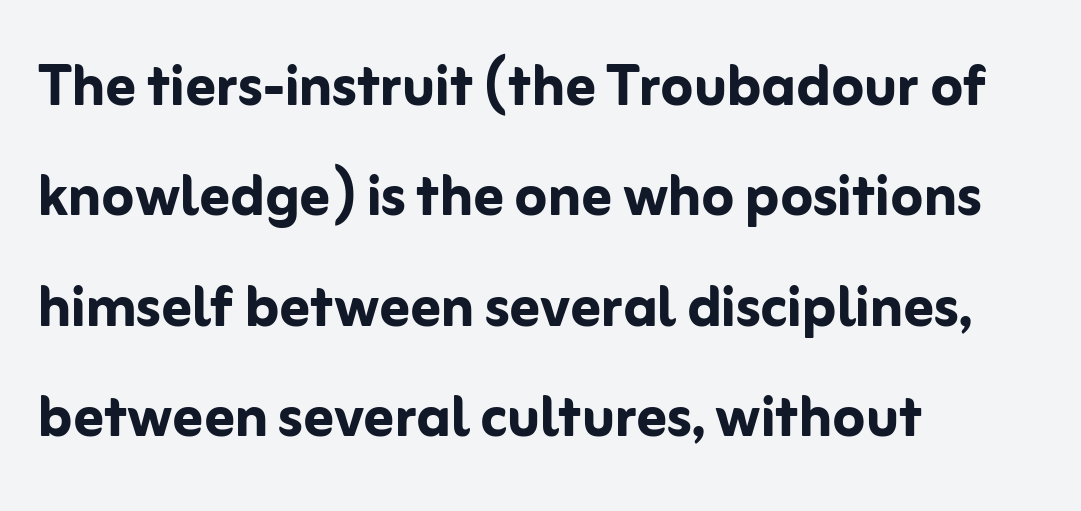
Q: Is the text bold? A: Yes.
Q: Is the text italic (slanted)? A: No, it is upright.
Q: Is the typeface a serif or a sans-serif typeface? A: Sans-serif.
Q: Is the text underlined? A: No.
Q: How is the paragraph aligned? A: Left-aligned.
Q: Is the spacing between letters normal or unusually wide? A: Normal.
Q: Is the spacing between lines tight, normal or loose? A: Normal.
Q: Width (condensed, normal, or wide)? A: Normal.
Q: Stroke contrast? A: Low.
Q: x-height? A: Medium.
Q: Monospaced? A: No.
